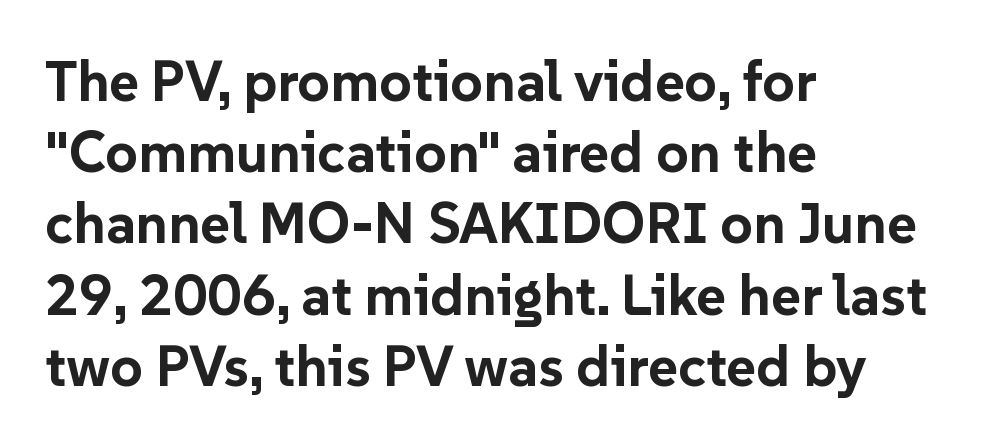
The image shows 57 px bold sans-serif type, upright; set left-aligned, normal line spacing (1.25x), normal letter spacing, not underlined; low stroke contrast and a medium x-height.
